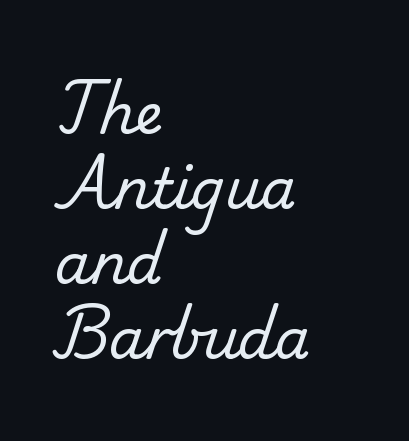
Regular leading. This rendering employs a face with finishing strokes, i.e., a serif. Every row of glyphs begins at an identical x-position on the left. The gaps between neighbouring characters are ordinary and unremarkable. Think of a printed novel: that variable character pitch is what you see here. Honestly, there is no underline to notice here at all.
